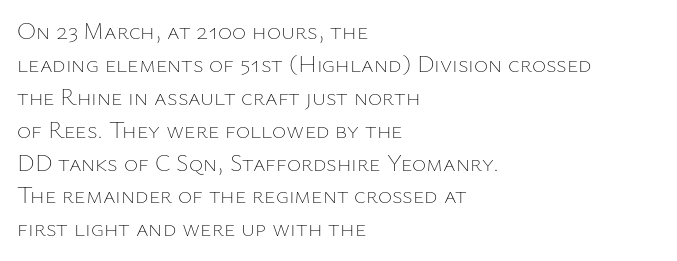
Q: Is the text bold? A: No.
Q: Is the text italic (slanted)? A: No, it is upright.
Q: Is the text underlined? A: No.
Q: How is the paragraph aligned? A: Left-aligned.
Q: Is the spacing between letters normal or unusually wide? A: Normal.
Q: Is the spacing between lines tight, normal or loose? A: Normal.
